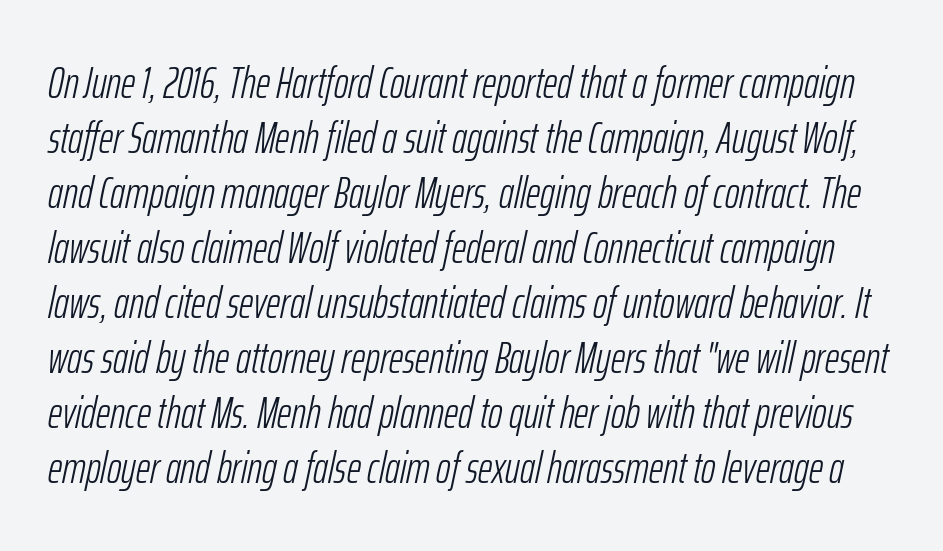
The image shows 44 px light, condensed type, italic (leaning right); set normal line spacing (1.25x), normal letter spacing, not underlined; low stroke contrast and a medium x-height.
